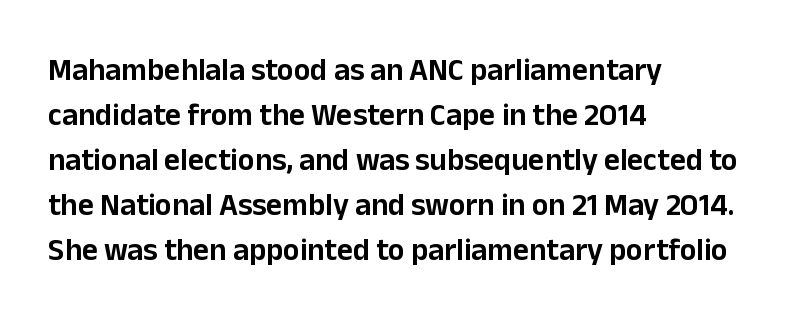
Caption: standard tracking, unaltered. Notice how the stems are strictly vertical — no italics here. These lines are rendered in a variable-pitch font. Regarding leading, the lines here are spaced in the standard way.
